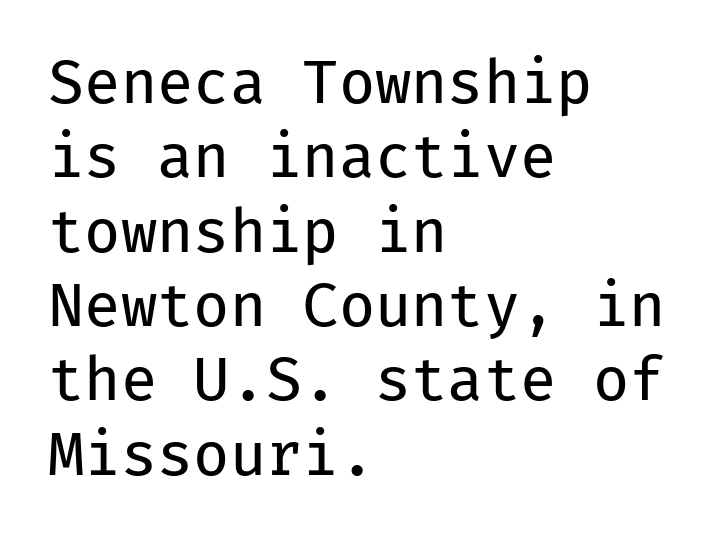
Q: Is the text bold? A: No.
Q: Is the text italic (slanted)? A: No, it is upright.
Q: Is the typeface a serif or a sans-serif typeface? A: Sans-serif.
Q: Is the text underlined? A: No.
Q: How is the paragraph aligned? A: Left-aligned.
Q: Is the spacing between letters normal or unusually wide? A: Normal.
Q: Is the spacing between lines tight, normal or loose? A: Normal.
Q: Width (condensed, normal, or wide)? A: Normal.
Q: Stroke contrast? A: Low.
Q: x-height? A: Medium.
Q: Monospaced? A: Yes.
